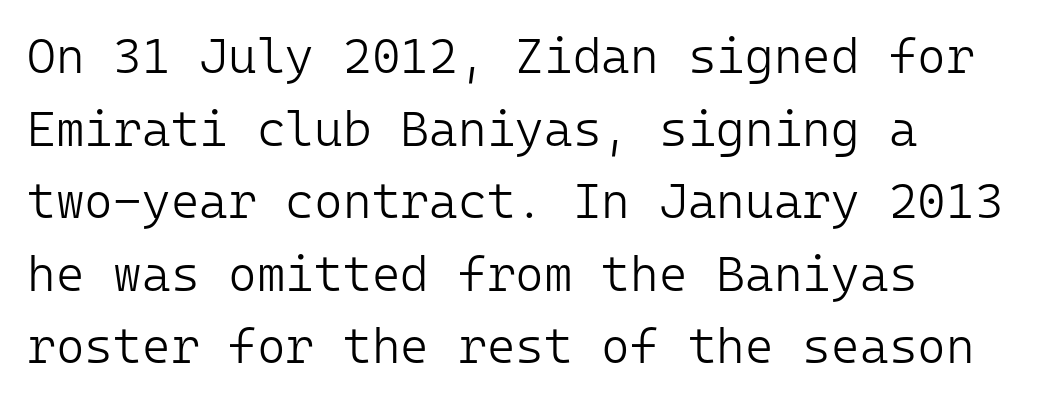
Note the uniform advance width — an 'i' takes as much space as an 'm'. Only glyphs here, with clear space below each row. There is no visible air inserted between adjacent glyphs. The weight tops out at a normal text grade. A classic flush-left, rag-right setting is used for this passage. You can tell it's not italic because the verticals are truly vertical.
